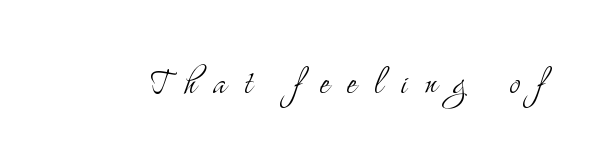
Q: Is the text bold? A: No.
Q: Is the text italic (slanted)? A: Yes.
Q: Is the typeface a serif or a sans-serif typeface? A: Serif.
Q: Is the text underlined? A: No.
Q: Is the spacing between letters normal or unusually wide? A: Unusually wide.
Q: Width (condensed, normal, or wide)? A: Condensed.
Q: Stroke contrast? A: Medium.
Q: x-height? A: Small.
Q: Monospaced? A: No.
